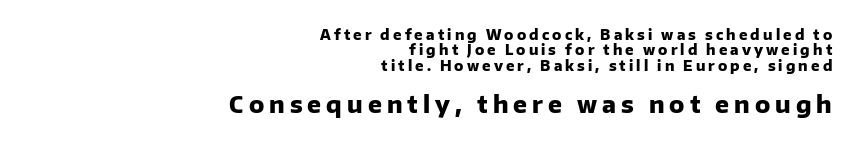
{"italic": "no", "bold": "yes", "underline": "no", "align": "right", "line_spacing": "tight", "line_spacing_ratio": 1.09, "letter_spacing": "wide", "letter_spacing_em": 0.22, "larger_block": "second", "size_ratio": 1.64, "glyph_px": 23}
